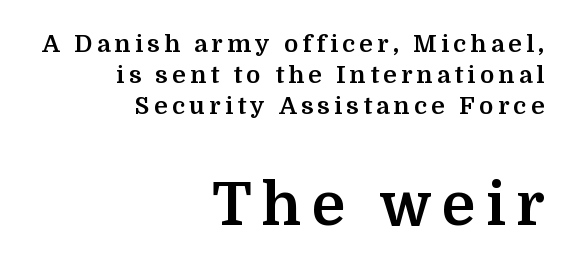
Q: Is the text bold? A: Yes.
Q: Is the text italic (slanted)? A: No, it is upright.
Q: Is the typeface a serif or a sans-serif typeface? A: Serif.
Q: Is the text underlined? A: No.
Q: How is the paragraph aligned? A: Right-aligned.
Q: Is the spacing between lines tight, normal or loose? A: Normal.
Q: Which block of text is set in a larger size, the first (top) or the second (bottom)? A: The second (bottom) one.
Q: Width (condensed, normal, or wide)? A: Normal.
Q: Stroke contrast? A: Medium.
Q: x-height? A: Medium.
Q: Monospaced? A: No.
